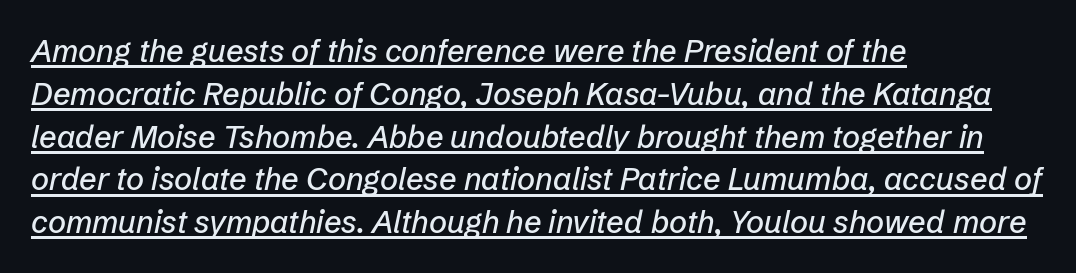
The tracking reads as untouched default to a designer's eye. An italicized treatment has been applied to the whole sample. The vertical gap from one line to the next is medium. A continuous stroke trails under the words, as in a hyperlink. The rendering uses natural spacing where letterforms have individual widths. Notice how the passage keeps a crisp vertical edge on the left only.
